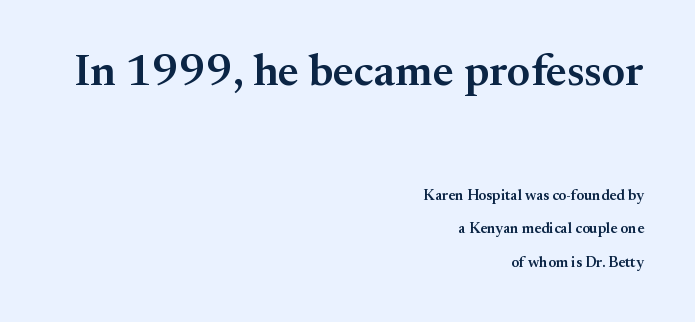
Q: Is the text bold? A: Semi-bold.
Q: Is the text italic (slanted)? A: No, it is upright.
Q: Is the typeface a serif or a sans-serif typeface? A: Serif.
Q: Is the text underlined? A: No.
Q: How is the paragraph aligned? A: Right-aligned.
Q: Is the spacing between letters normal or unusually wide? A: Normal.
Q: Is the spacing between lines tight, normal or loose? A: Loose.
Q: Which block of text is set in a larger size, the first (top) or the second (bottom)? A: The first (top) one.
Q: Width (condensed, normal, or wide)? A: Normal.
Q: Stroke contrast? A: Medium.
Q: x-height? A: Small.
Q: Monospaced? A: No.
